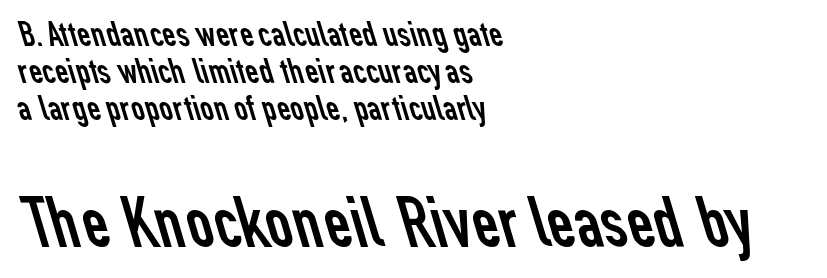
Nope, no serifs anywhere on these letters. Here the glyphs are tracked normally, forming tight word shapes. Size hierarchy here favors the trailing block over the leading one. Proportional: the letters do not fall into vertical columns. Line starts are locked; line ends wander. The font sits on the lighter half of the weight spectrum, regular included.
